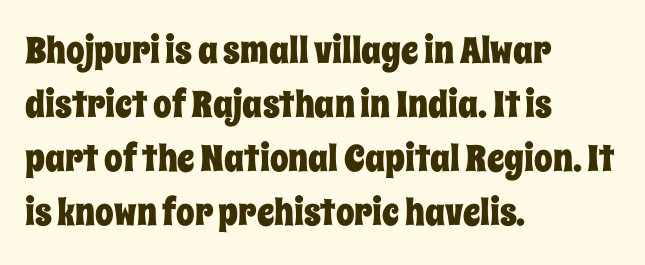
Q: Is the text italic (slanted)? A: No, it is upright.
Q: Is the text underlined? A: No.
Q: How is the paragraph aligned? A: Left-aligned.
Q: Is the spacing between letters normal or unusually wide? A: Normal.
Q: Is the spacing between lines tight, normal or loose? A: Normal.
Q: Width (condensed, normal, or wide)? A: Condensed.
Q: Stroke contrast? A: Low.
Q: x-height? A: Large.
Q: Monospaced? A: No.
